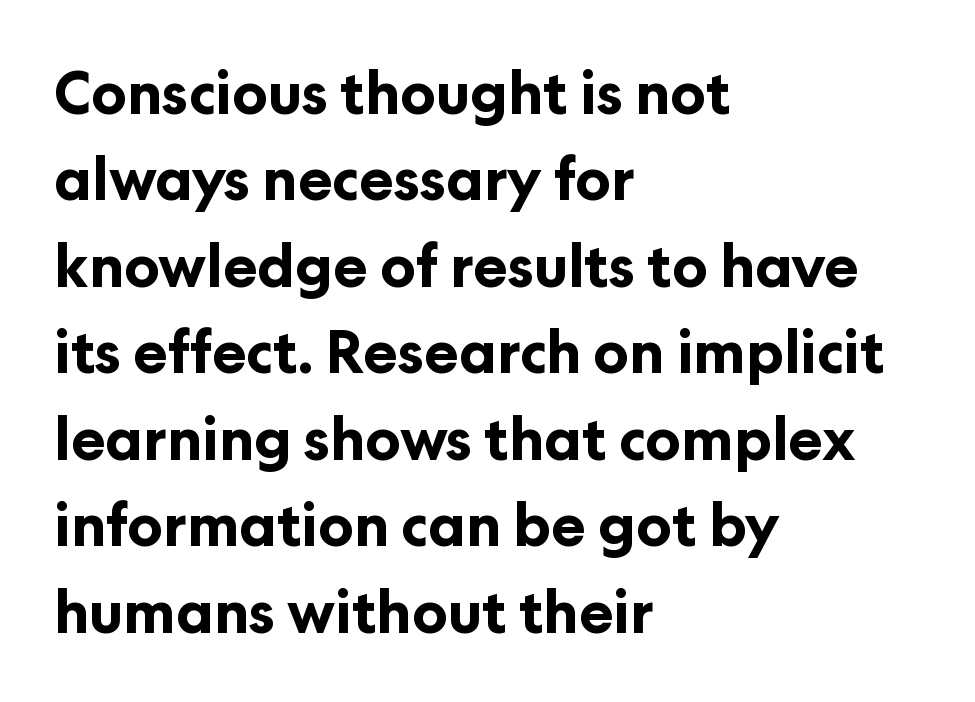
{"serif": "no", "italic": "no", "bold": "yes", "weight": "bold", "width": "normal", "stroke_contrast": "low", "x_height": "medium", "monospaced": "no", "underline": "no", "align": "left", "line_spacing": "normal", "line_spacing_ratio": 1.49, "letter_spacing": "normal", "letter_spacing_em": 0.0, "glyph_px": 58}
